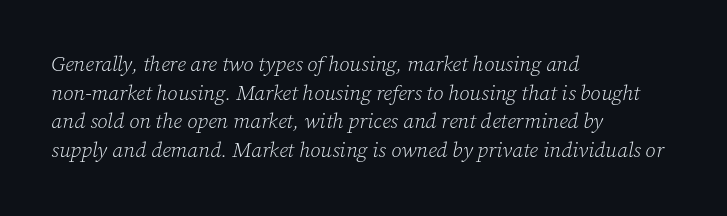
{"italic": "yes", "lean": "right", "slant_degrees": 12, "bold": "no", "underline": "no", "align": "left", "line_spacing": "normal", "line_spacing_ratio": 1.36, "letter_spacing": "normal", "letter_spacing_em": 0.0, "glyph_px": 21}
